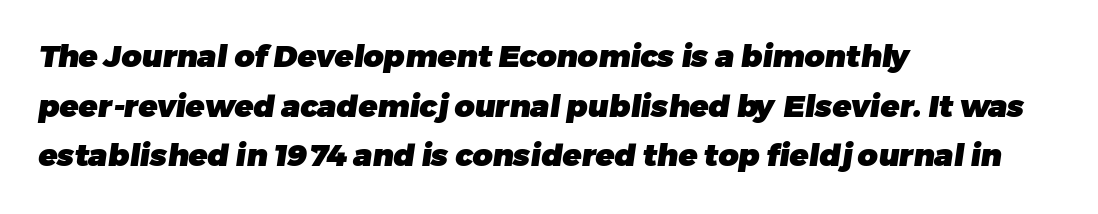
{"serif": "no", "bold": "yes", "weight": "heavy", "width": "normal", "stroke_contrast": "low", "x_height": "medium", "monospaced": "no", "underline": "no", "align": "left", "line_spacing": "normal", "line_spacing_ratio": 1.6, "letter_spacing": "normal", "letter_spacing_em": 0.0, "glyph_px": 31}
